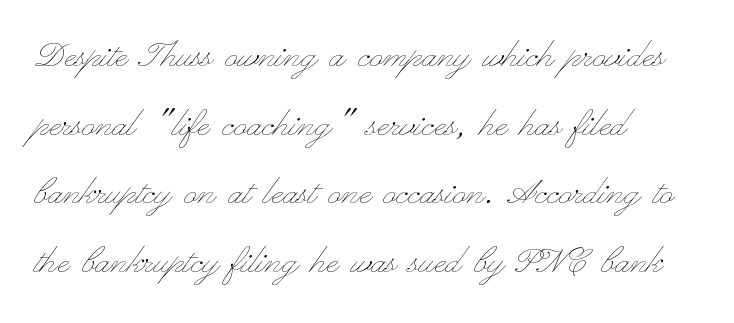
Heaviness? Minimal to ordinary, like unemphasized prose. These lines are set flush left with a ragged right edge. This sample uses plain, unmodified letter spacing. Descenders are the only things crossing below the line. Is there much room between lines? A standard amount, neither cramped nor airy.
